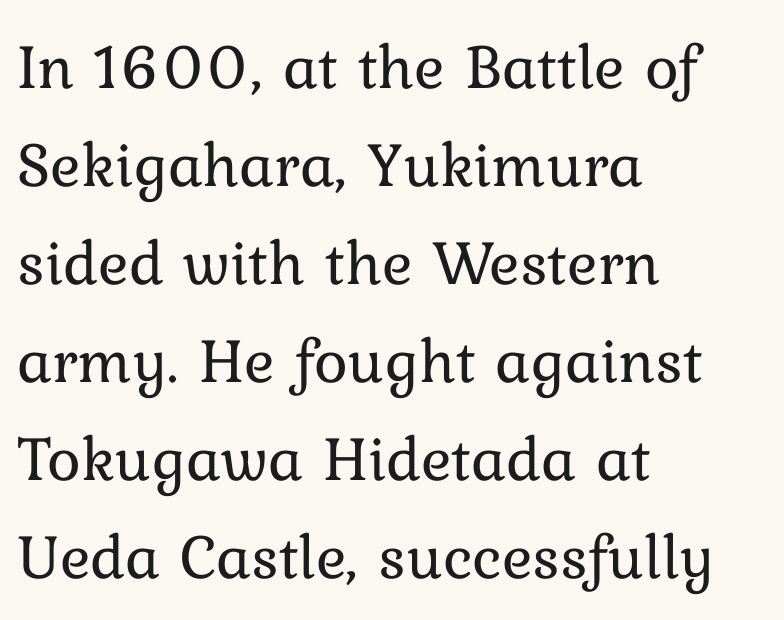
{"italic": "no", "bold": "no", "weight": "regular", "width": "normal", "stroke_contrast": "low", "x_height": "medium", "monospaced": "no", "underline": "no", "align": "left", "line_spacing": "normal", "line_spacing_ratio": 1.53, "letter_spacing": "normal", "letter_spacing_em": 0.0, "glyph_px": 64}
